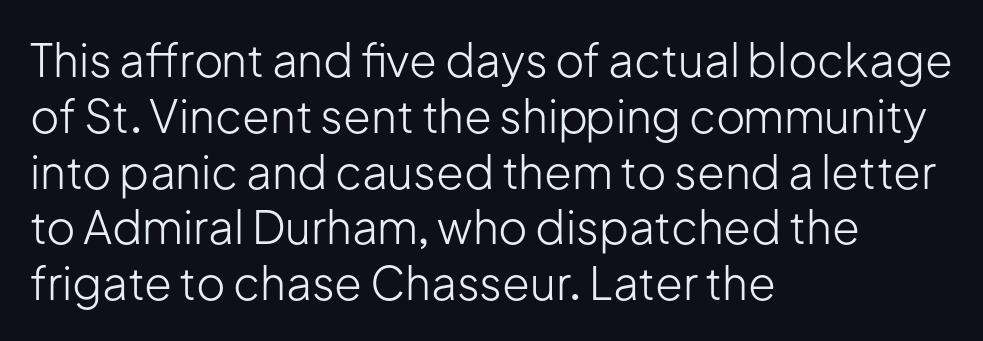
The image shows 45 px light sans-serif type, upright; set left-aligned, line spacing 1.24x, normal letter spacing, not underlined; low stroke contrast and a medium x-height.
